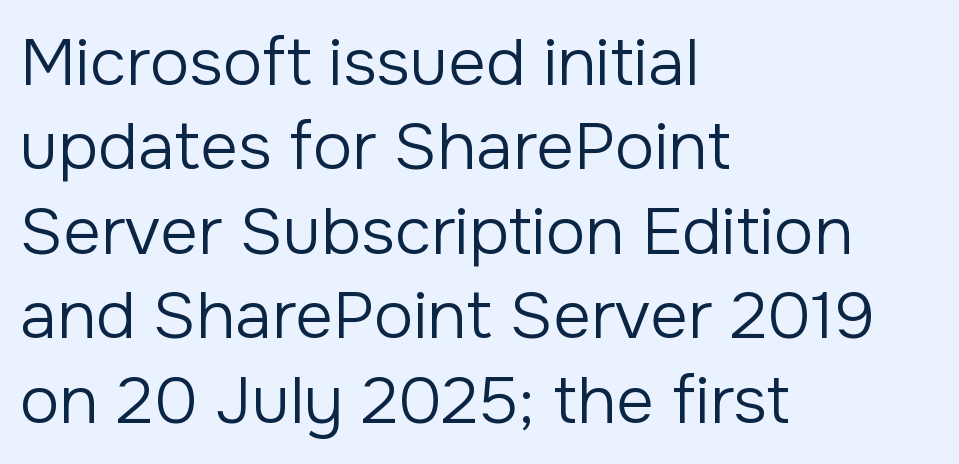
Q: Is the text bold? A: No.
Q: Is the text italic (slanted)? A: No, it is upright.
Q: Is the typeface a serif or a sans-serif typeface? A: Sans-serif.
Q: Is the text underlined? A: No.
Q: How is the paragraph aligned? A: Left-aligned.
Q: Is the spacing between letters normal or unusually wide? A: Normal.
Q: Is the spacing between lines tight, normal or loose? A: Normal.
Q: Width (condensed, normal, or wide)? A: Normal.
Q: Stroke contrast? A: Low.
Q: x-height? A: Medium.
Q: Monospaced? A: No.
